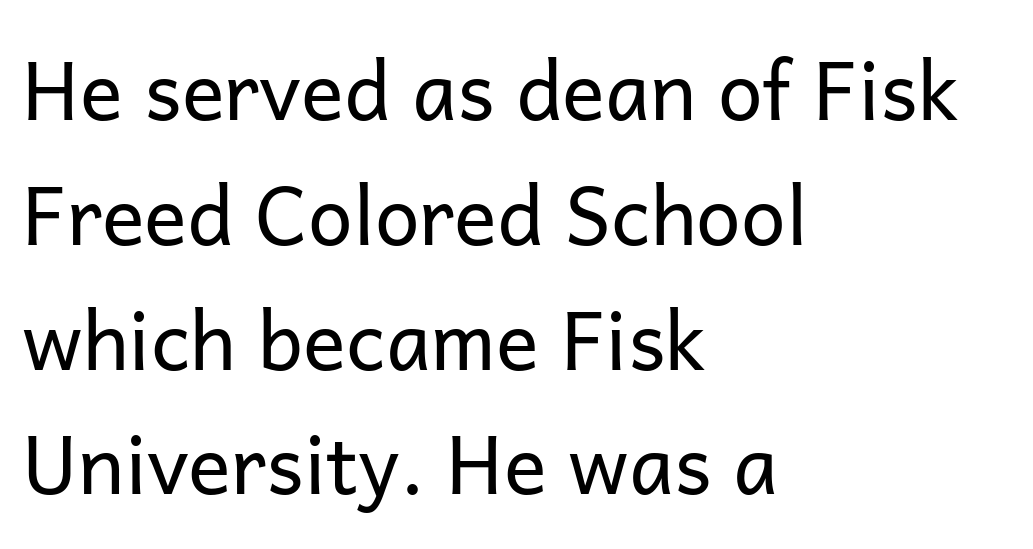
Q: Is the text bold? A: No.
Q: Is the text italic (slanted)? A: No, it is upright.
Q: Is the typeface a serif or a sans-serif typeface? A: Sans-serif.
Q: Is the text underlined? A: No.
Q: How is the paragraph aligned? A: Left-aligned.
Q: Is the spacing between letters normal or unusually wide? A: Normal.
Q: Is the spacing between lines tight, normal or loose? A: Normal.
Q: Width (condensed, normal, or wide)? A: Normal.
Q: Stroke contrast? A: Low.
Q: x-height? A: Medium.
Q: Monospaced? A: No.
